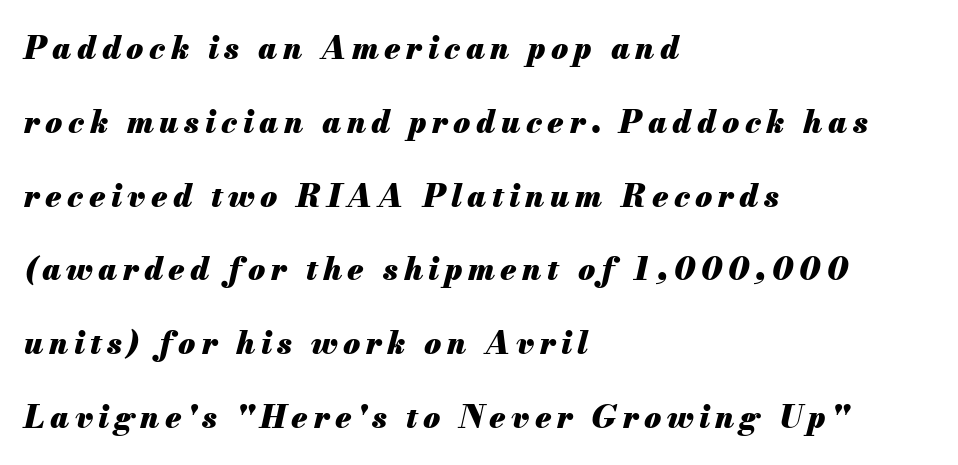
Q: Is the text bold? A: Yes.
Q: Is the text italic (slanted)? A: Yes, it leans right by about 13 degrees.
Q: Is the text underlined? A: No.
Q: How is the paragraph aligned? A: Left-aligned.
Q: Is the spacing between lines tight, normal or loose? A: Loose.
Q: Width (condensed, normal, or wide)? A: Normal.
Q: Stroke contrast? A: Medium.
Q: x-height? A: Small.
Q: Monospaced? A: No.
